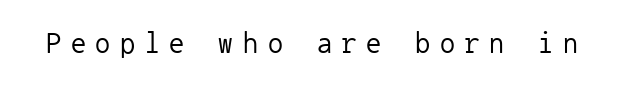
Q: Is the text bold? A: No.
Q: Is the text italic (slanted)? A: No, it is upright.
Q: Is the typeface a serif or a sans-serif typeface? A: Sans-serif.
Q: Is the text underlined? A: No.
Q: Is the spacing between letters normal or unusually wide? A: Unusually wide.
Q: Width (condensed, normal, or wide)? A: Normal.
Q: Stroke contrast? A: Low.
Q: x-height? A: Medium.
Q: Monospaced? A: Yes.
